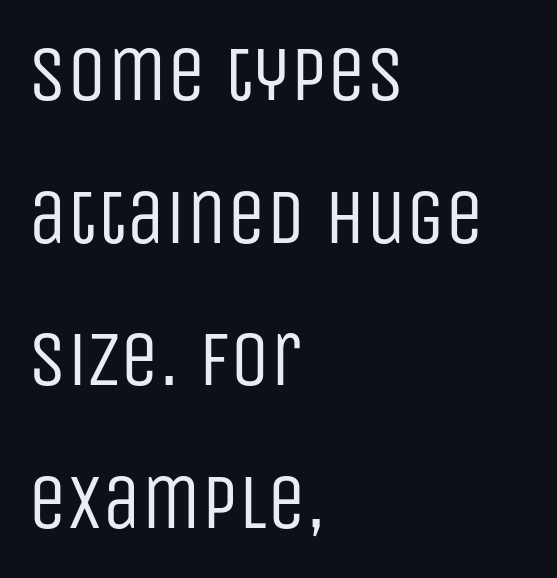
Q: Is the text bold? A: No.
Q: Is the text italic (slanted)? A: No, it is upright.
Q: Is the typeface a serif or a sans-serif typeface? A: Sans-serif.
Q: Is the text underlined? A: No.
Q: How is the paragraph aligned? A: Left-aligned.
Q: Is the spacing between letters normal or unusually wide? A: Normal.
Q: Width (condensed, normal, or wide)? A: Condensed.
Q: Stroke contrast? A: Low.
Q: x-height? A: Large.
Q: Monospaced? A: No.
